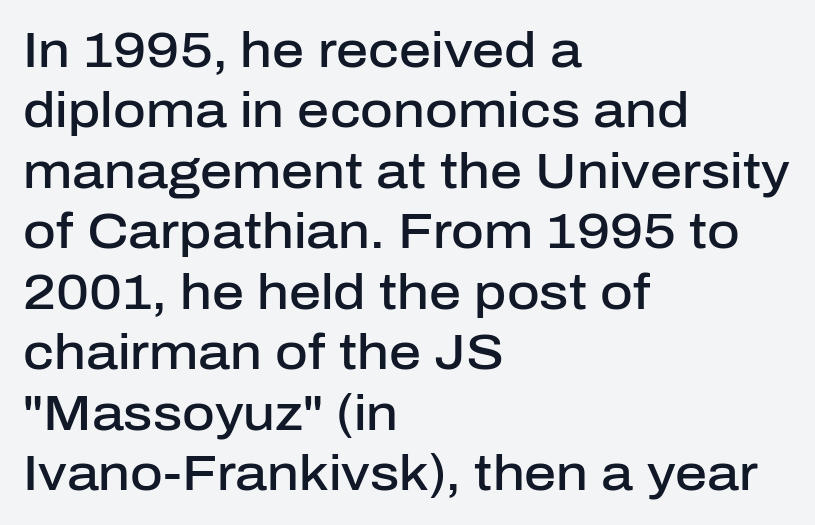
These lines were composed using upright roman letters. Each letter keeps its own natural width here, so spacing adapts to shape. This is the in-between weight designers call semibold or demi. Is the letter spacing exaggerated? No — it looks like the ordinary default. Does the copy run flush right? No — it runs flush left.
